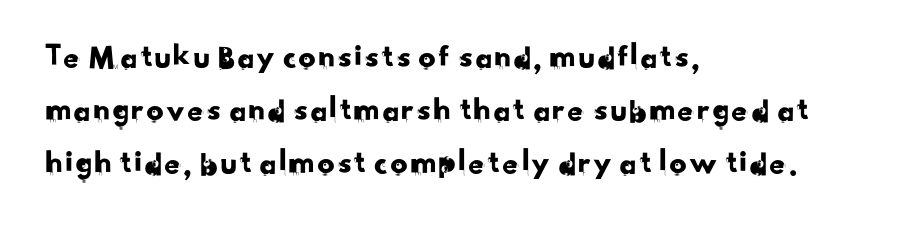
{"serif": "no", "width": "normal", "stroke_contrast": "low", "x_height": "small", "monospaced": "no", "underline": "no", "align": "left", "line_spacing": "normal", "line_spacing_ratio": 1.56, "letter_spacing": "normal", "letter_spacing_em": 0.0, "glyph_px": 34}
